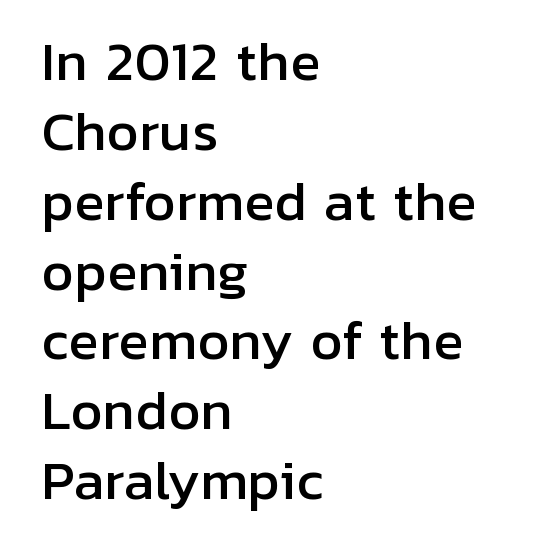
Q: Is the text italic (slanted)? A: No, it is upright.
Q: Is the typeface a serif or a sans-serif typeface? A: Sans-serif.
Q: Is the text underlined? A: No.
Q: How is the paragraph aligned? A: Left-aligned.
Q: Is the spacing between letters normal or unusually wide? A: Normal.
Q: Is the spacing between lines tight, normal or loose? A: Normal.
Q: Width (condensed, normal, or wide)? A: Normal.
Q: Stroke contrast? A: Low.
Q: x-height? A: Medium.
Q: Monospaced? A: No.
